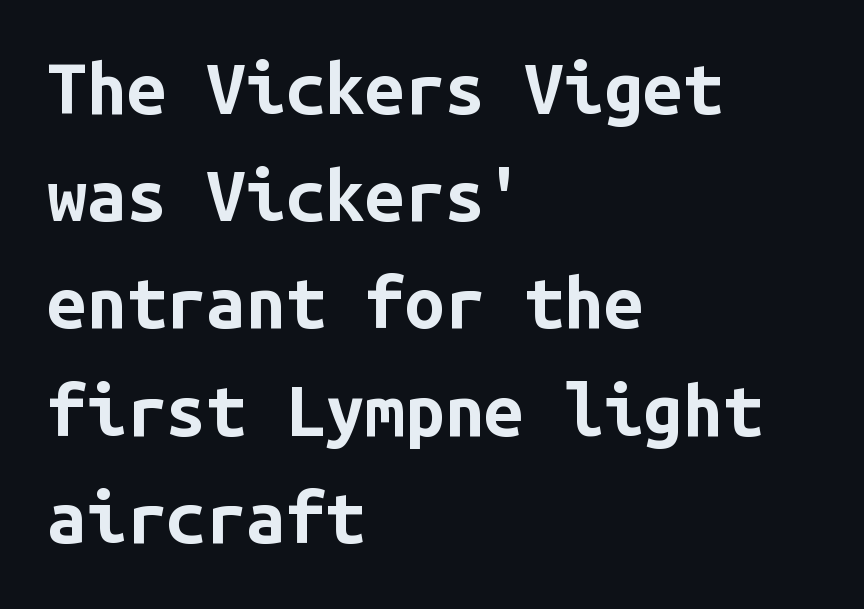
A full-strength bold gives these letters their thick strokes. Fixed-width glyphs throughout — classic coding-font behaviour. Check under the words: just untouched page. Observe the ordinary spacing: letters are neighbours, not strangers. To sum up the face: it is a sans, with no serifs. Leading matches the norm, producing a regular column.
